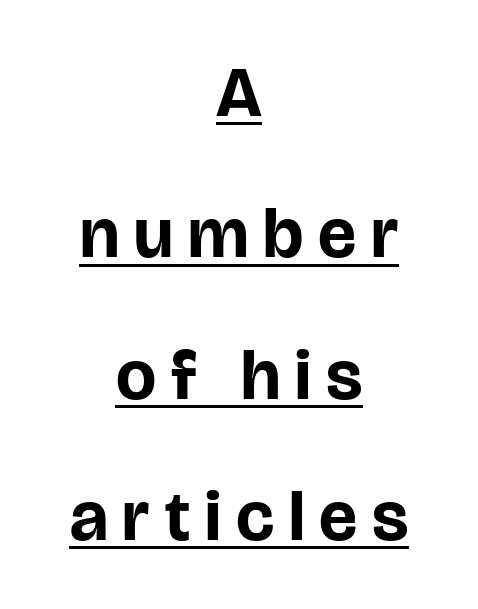
{"serif": "no", "italic": "no", "bold": "yes", "weight": "bold", "width": "normal", "stroke_contrast": "low", "x_height": "large", "monospaced": "no", "underline": "yes", "align": "center", "line_spacing": "loose", "line_spacing_ratio": 1.99, "letter_spacing": "wide", "letter_spacing_em": 0.21, "glyph_px": 71}
